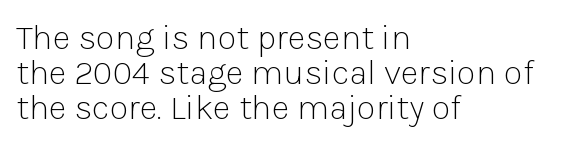
Q: Is the text bold? A: No.
Q: Is the text italic (slanted)? A: No, it is upright.
Q: Is the typeface a serif or a sans-serif typeface? A: Sans-serif.
Q: Is the text underlined? A: No.
Q: How is the paragraph aligned? A: Left-aligned.
Q: Is the spacing between letters normal or unusually wide? A: Normal.
Q: Is the spacing between lines tight, normal or loose? A: Tight.
Q: Width (condensed, normal, or wide)? A: Normal.
Q: Stroke contrast? A: Low.
Q: x-height? A: Medium.
Q: Monospaced? A: No.
